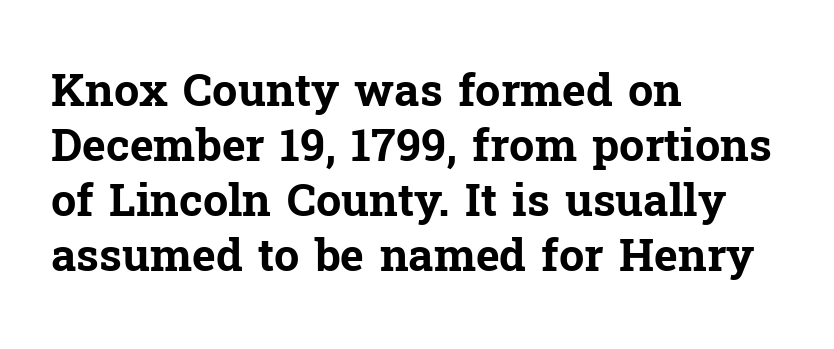
The image shows 45 px bold serif type, upright; set left-aligned, line spacing 1.22x, normal letter spacing, not underlined; low stroke contrast and a medium x-height.
